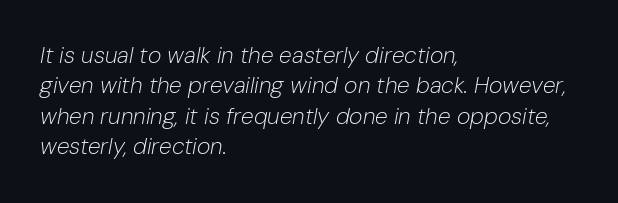
Q: Is the text bold? A: No.
Q: Is the text italic (slanted)? A: Yes, it leans right by about 10 degrees.
Q: Is the text underlined? A: No.
Q: How is the paragraph aligned? A: Left-aligned.
Q: Is the spacing between letters normal or unusually wide? A: Normal.
Q: Is the spacing between lines tight, normal or loose? A: Normal.
